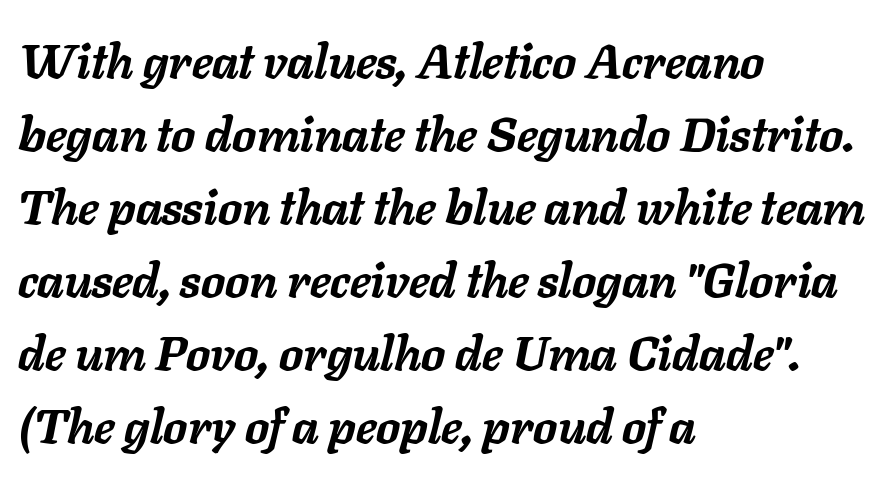
Q: Is the text bold? A: Yes.
Q: Is the text italic (slanted)? A: Yes, it leans right by about 11 degrees.
Q: Is the text underlined? A: No.
Q: How is the paragraph aligned? A: Left-aligned.
Q: Is the spacing between letters normal or unusually wide? A: Normal.
Q: Is the spacing between lines tight, normal or loose? A: Normal.
Q: Width (condensed, normal, or wide)? A: Normal.
Q: Stroke contrast? A: Low.
Q: x-height? A: Medium.
Q: Monospaced? A: No.
